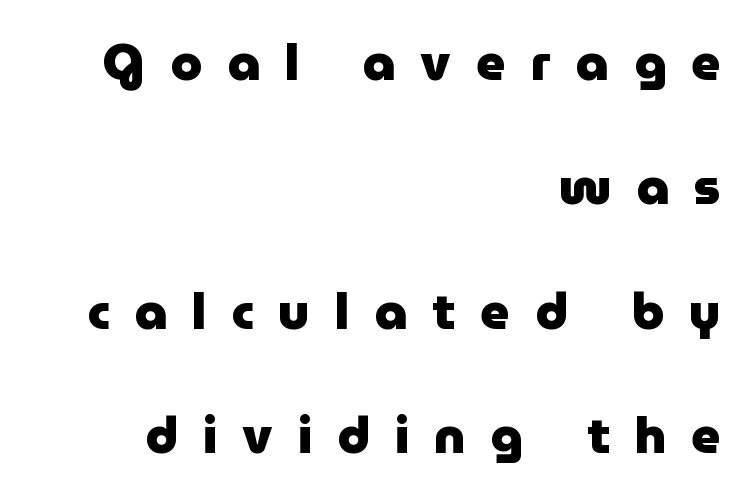
Students, note that the glyphs here are deliberately spaced far apart. Varying glyph widths throughout — classic text-font behaviour. Notice how thick the strokes are: this is what a full bold looks like. A roman cut, with each character standing at attention. Honestly, there is no underline to notice here at all.
